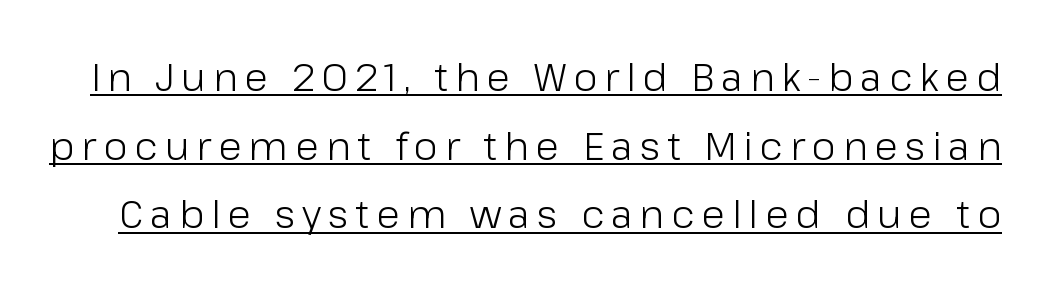
Font category for this specimen: sans-serif. The face used here appears with an underline applied. Stroke thickness stays within the range of a standard reading face or lighter. A typesetter would call this proportional, since set widths differ per character. Quick note: not italic, upright.
